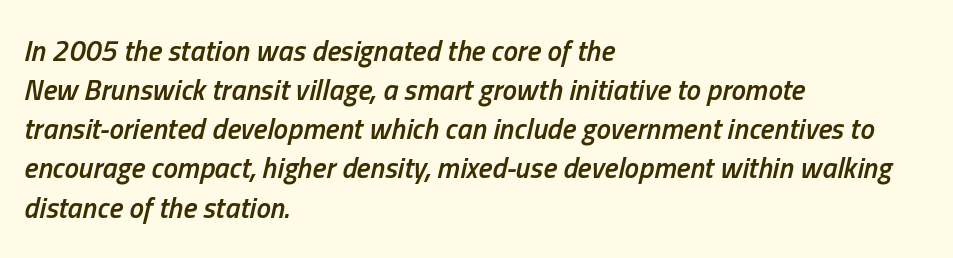
Q: Is the text bold? A: Semi-bold.
Q: Is the text italic (slanted)? A: Yes, it leans right by about 13 degrees.
Q: Is the text underlined? A: No.
Q: How is the paragraph aligned? A: Left-aligned.
Q: Is the spacing between letters normal or unusually wide? A: Normal.
Q: Is the spacing between lines tight, normal or loose? A: Normal.
Q: Width (condensed, normal, or wide)? A: Condensed.
Q: Stroke contrast? A: Low.
Q: x-height? A: Medium.
Q: Monospaced? A: No.
